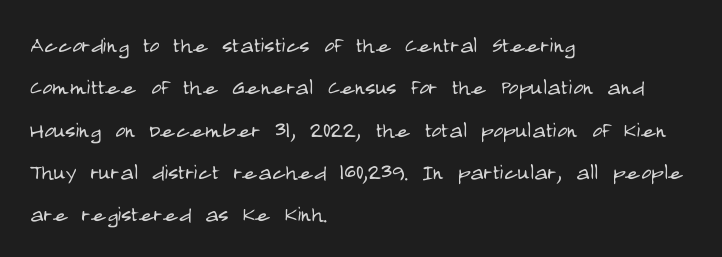
{"serif": "no", "italic": "no", "bold": "no", "weight": "light", "width": "condensed", "stroke_contrast": "low", "x_height": "large", "monospaced": "no", "underline": "no", "align": "left", "line_spacing": "normal", "line_spacing_ratio": 1.51, "letter_spacing": "normal", "letter_spacing_em": 0.0, "glyph_px": 28}
